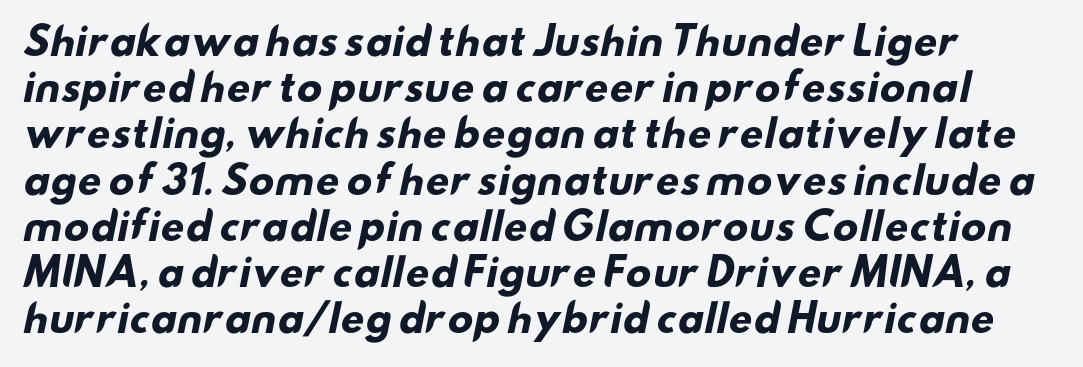
Typographic density is high because the face is bold. What's the leading like? Ordinary, nothing unusual. The type is set solid horizontally, with unmodified tracking. The passage shown is typed in a proportional face where columns would drift. A bare baseline throughout the passage. Typographically, this falls in the sans-serif category.
